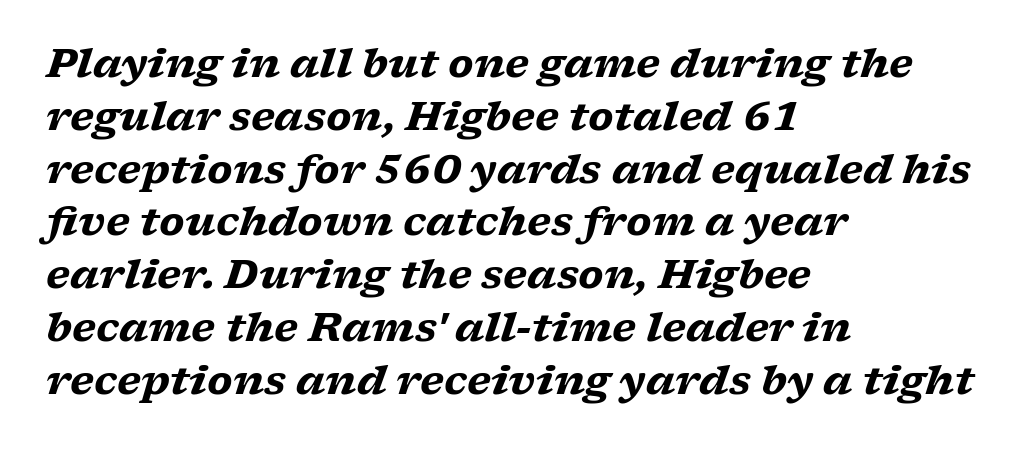
Q: Is the text bold? A: Yes.
Q: Is the text italic (slanted)? A: Yes, it leans right by about 17 degrees.
Q: Is the typeface a serif or a sans-serif typeface? A: Serif.
Q: Is the text underlined? A: No.
Q: How is the paragraph aligned? A: Left-aligned.
Q: Is the spacing between letters normal or unusually wide? A: Normal.
Q: Is the spacing between lines tight, normal or loose? A: Normal.
Q: Width (condensed, normal, or wide)? A: Wide.
Q: Stroke contrast? A: Low.
Q: x-height? A: Medium.
Q: Monospaced? A: No.
